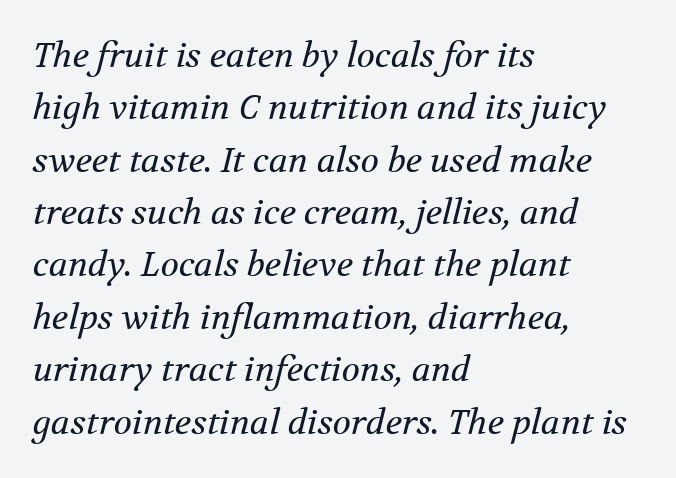
Compared with a centered layout, this one pins lines to the left instead. Short note: letters normally spaced. The text carries the slant typical of an italic or oblique font. Stroke terminals: seriffed. Character widths vary here, with narrow letters taking less room than wide ones.
